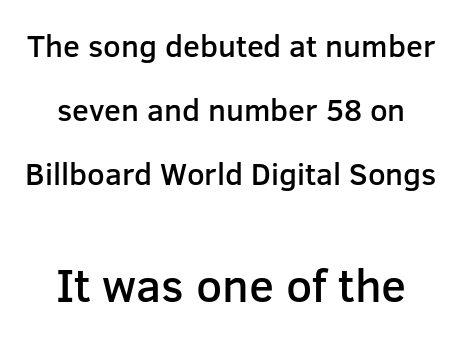
{"serif": "no", "italic": "no", "bold": "semi", "weight": "semibold", "width": "normal", "stroke_contrast": "low", "x_height": "medium", "monospaced": "no", "underline": "no", "align": "center", "line_spacing": "loose", "line_spacing_ratio": 2.07, "letter_spacing": "normal", "letter_spacing_em": 0.0, "larger_block": "second", "size_ratio": 1.48, "glyph_px": 46}
